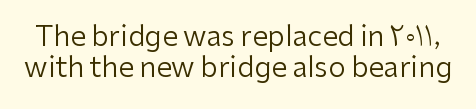
No extra tracking has been applied to these lines. Proportional: the letters do not fall into vertical columns. Compared with typical paragraphs, the rows here are closer together. The letters stand upright; this is a roman face. Heaviness? Minimal to ordinary, like unemphasized prose. Type style note: lacks serifs.
